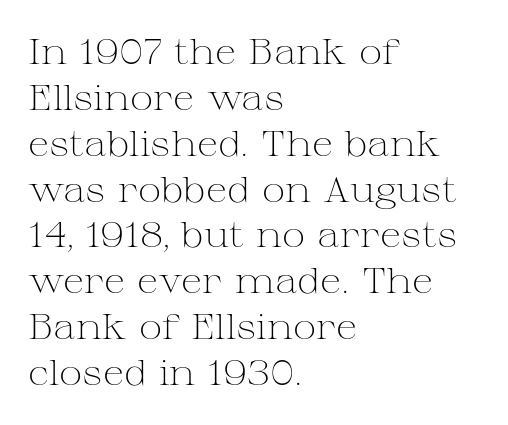
Q: Is the text bold? A: No.
Q: Is the text italic (slanted)? A: No, it is upright.
Q: Is the typeface a serif or a sans-serif typeface? A: Serif.
Q: Is the text underlined? A: No.
Q: How is the paragraph aligned? A: Left-aligned.
Q: Is the spacing between letters normal or unusually wide? A: Normal.
Q: Is the spacing between lines tight, normal or loose? A: Normal.
Q: Width (condensed, normal, or wide)? A: Wide.
Q: Stroke contrast? A: Medium.
Q: x-height? A: Medium.
Q: Monospaced? A: No.
